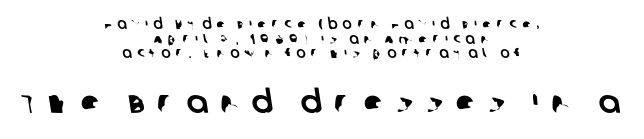
The rendering uses a small line-height, squeezing the rows. What stands out about the letter spacing? Its width — letters are far apart. Regarding serifs, this sample does without them. These lines stack symmetrically, like a column narrowing and widening about its center.
